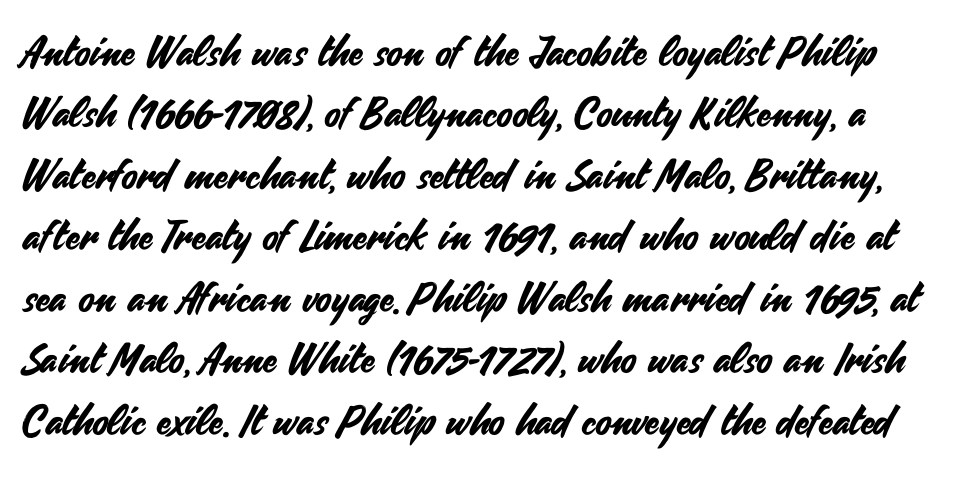
The image shows 41 px sans-serif type; set normal line spacing (1.5x), normal letter spacing, not underlined; medium stroke contrast and a small x-height.
